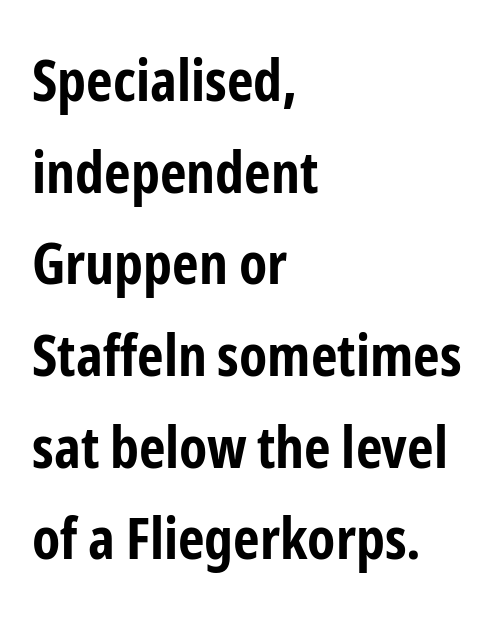
A student would call this left alignment; a typographer would say flush left, rag right. These words are printed bold, with thick strokes throughout. The leading is moderate, giving the passage an even texture. This rendering employs a face without finishing strokes, i.e., a sans-serif. Inter-character spacing is left at the font's built-in metrics.
